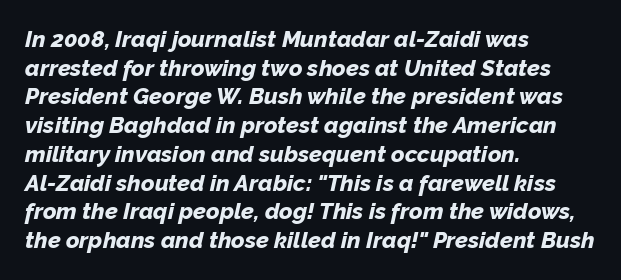
The image shows 23 px bold type, italic (leaning right); set left-aligned, normal line spacing (1.25x), normal letter spacing, not underlined.
